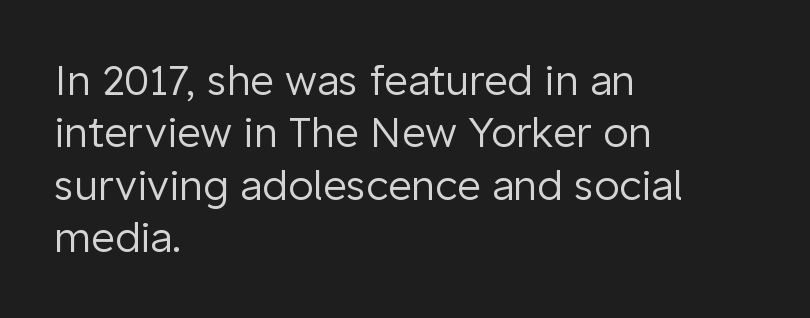
Is the stroke heavy? The answer is a plain regular-or-lighter. Is this a sans? Yes — the strokes have no serifs. Every row of glyphs begins at an identical x-position on the left. Lines of text with bare space underneath. Rendered with straight, roman letterforms. The rendering uses natural spacing where letterforms have individual widths.
